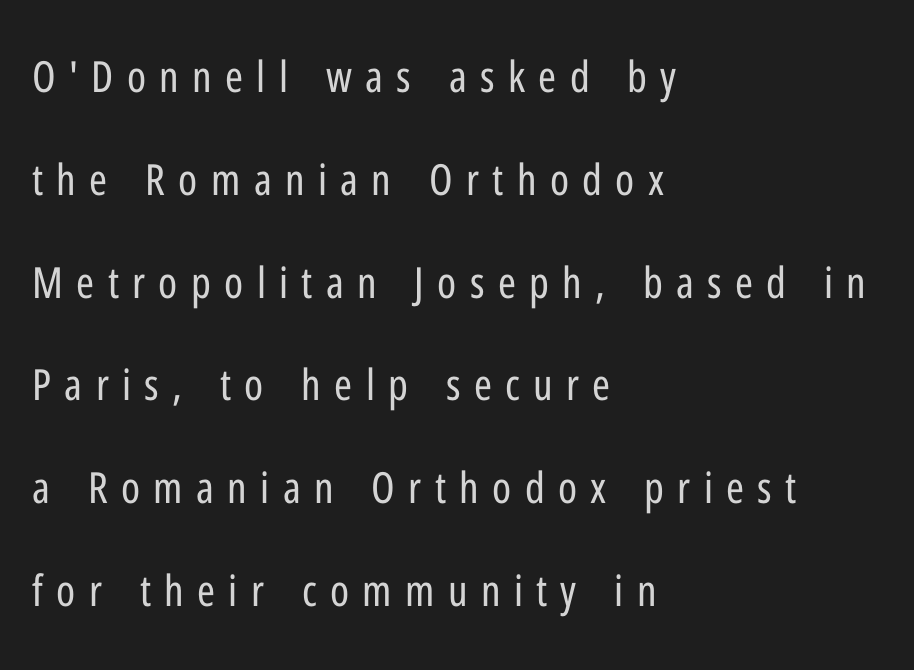
{"serif": "no", "italic": "no", "bold": "no", "weight": "regular", "width": "condensed", "stroke_contrast": "low", "x_height": "medium", "monospaced": "no", "underline": "no", "align": "left", "line_spacing": "loose", "line_spacing_ratio": 2.39, "letter_spacing": "wide", "letter_spacing_em": 0.31, "glyph_px": 43}
